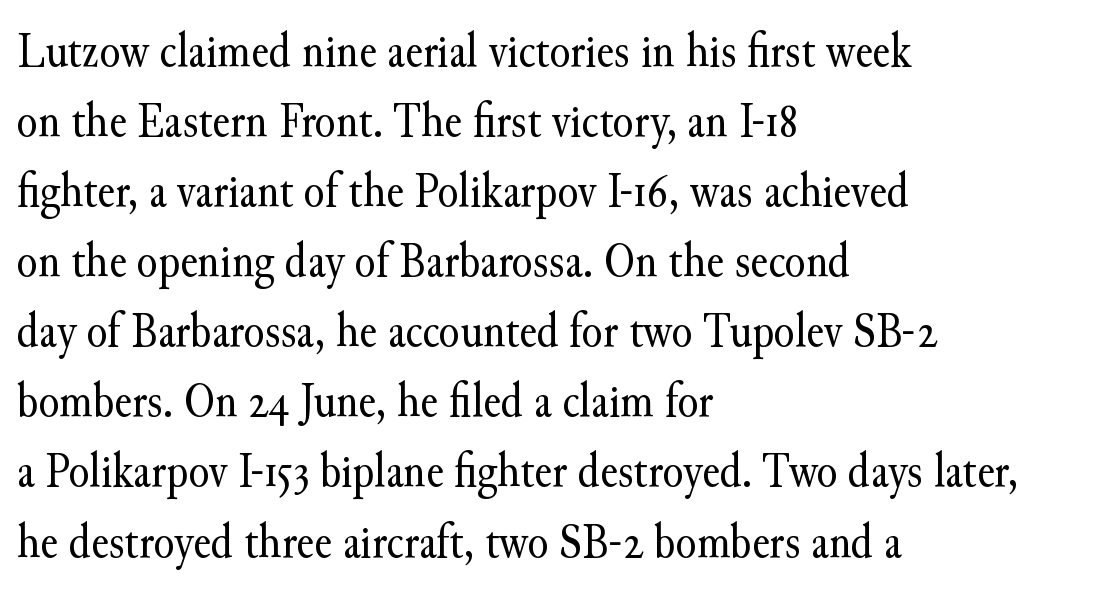
Q: Is the text bold? A: No.
Q: Is the text italic (slanted)? A: No, it is upright.
Q: Is the typeface a serif or a sans-serif typeface? A: Serif.
Q: Is the text underlined? A: No.
Q: How is the paragraph aligned? A: Left-aligned.
Q: Is the spacing between letters normal or unusually wide? A: Normal.
Q: Is the spacing between lines tight, normal or loose? A: Normal.
Q: Width (condensed, normal, or wide)? A: Normal.
Q: Stroke contrast? A: Medium.
Q: x-height? A: Small.
Q: Monospaced? A: No.
